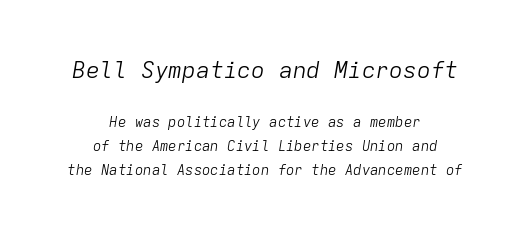
{"italic": "yes", "lean": "right", "slant_degrees": 9, "bold": "no", "underline": "no", "align": "center", "line_spacing_ratio": 1.72, "letter_spacing": "normal", "letter_spacing_em": 0.0, "larger_block": "first", "size_ratio": 1.64, "glyph_px": 23}
